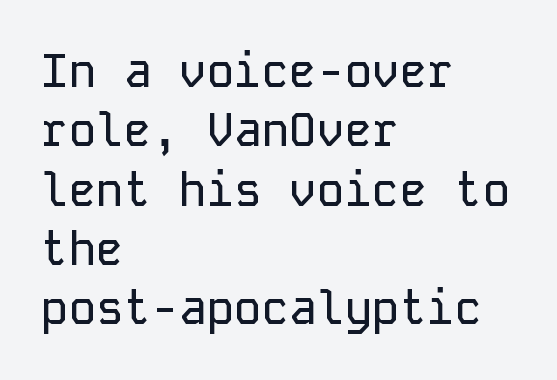
{"serif": "no", "italic": "no", "width": "normal", "stroke_contrast": "low", "x_height": "medium", "monospaced": "yes", "underline": "no", "align": "left", "line_spacing": "normal", "line_spacing_ratio": 1.29, "letter_spacing": "normal", "letter_spacing_em": 0.0, "glyph_px": 46}
